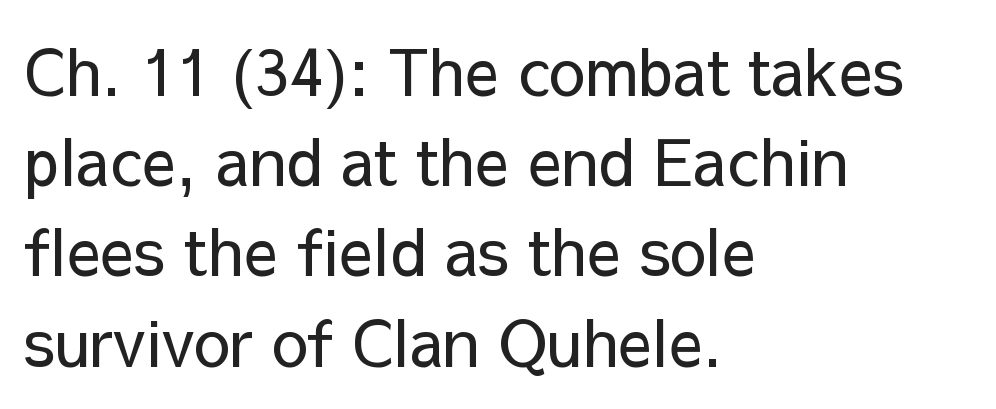
The image shows 64 px regular-weight sans-serif type, upright; set left-aligned, normal line spacing (1.41x), normal letter spacing, not underlined; low stroke contrast and a medium x-height.
